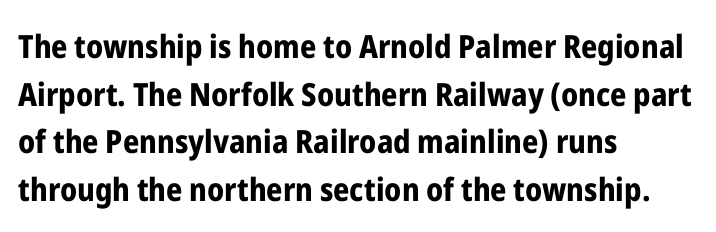
Observe the ordinary spacing: letters are neighbours, not strangers. The space between consecutive lines is moderate. The string is rendered with underlining switched off. Think of a printed novel: that variable character pitch is what you see here.
